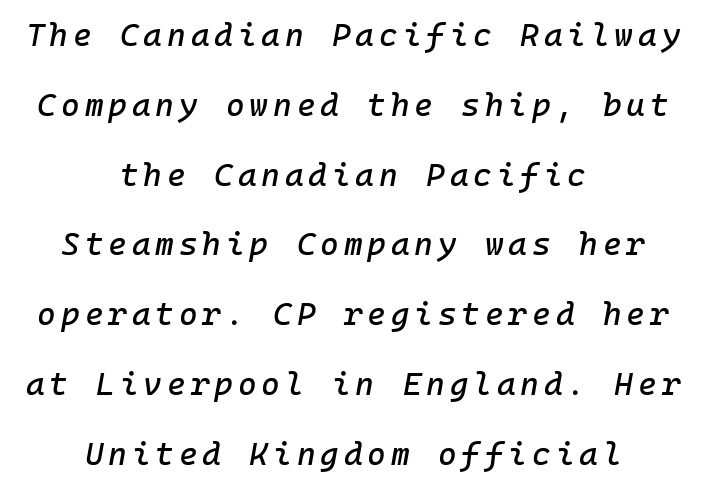
Q: Is the text italic (slanted)? A: Yes, it leans right by about 10 degrees.
Q: Is the text underlined? A: No.
Q: How is the paragraph aligned? A: Centered.
Q: Is the spacing between lines tight, normal or loose? A: Loose.
Q: Width (condensed, normal, or wide)? A: Normal.
Q: Stroke contrast? A: Low.
Q: x-height? A: Medium.
Q: Monospaced? A: Yes.
